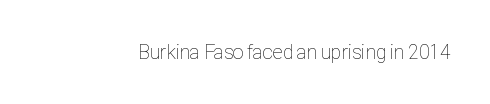
{"italic": "no", "bold": "no", "underline": "no", "letter_spacing": "normal", "letter_spacing_em": 0.0, "glyph_px": 20}
